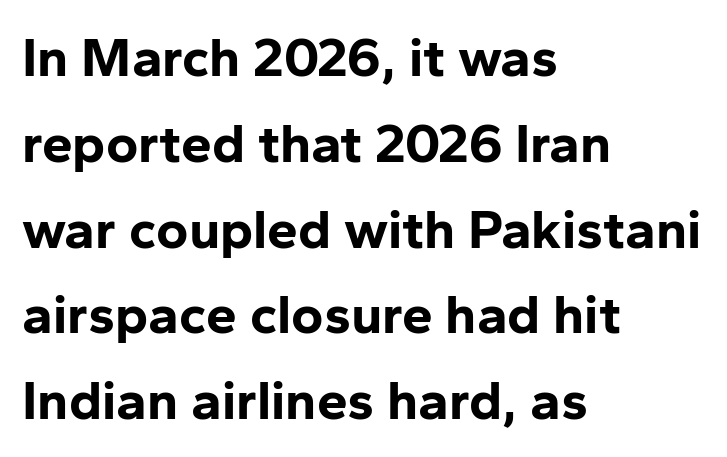
Q: Is the text bold? A: Yes.
Q: Is the text italic (slanted)? A: No, it is upright.
Q: Is the typeface a serif or a sans-serif typeface? A: Sans-serif.
Q: Is the text underlined? A: No.
Q: How is the paragraph aligned? A: Left-aligned.
Q: Is the spacing between letters normal or unusually wide? A: Normal.
Q: Is the spacing between lines tight, normal or loose? A: Normal.
Q: Width (condensed, normal, or wide)? A: Normal.
Q: Stroke contrast? A: Low.
Q: x-height? A: Medium.
Q: Monospaced? A: No.
